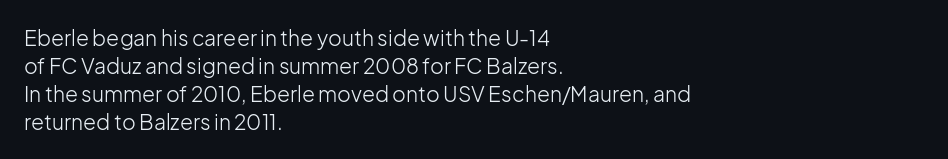
The paragraph has a hard left edge and a soft right edge. Rows of type keep a routine distance in the vertical direction. The letters sit at their default tracking, neither squeezed nor spread. Posture: vertical.
